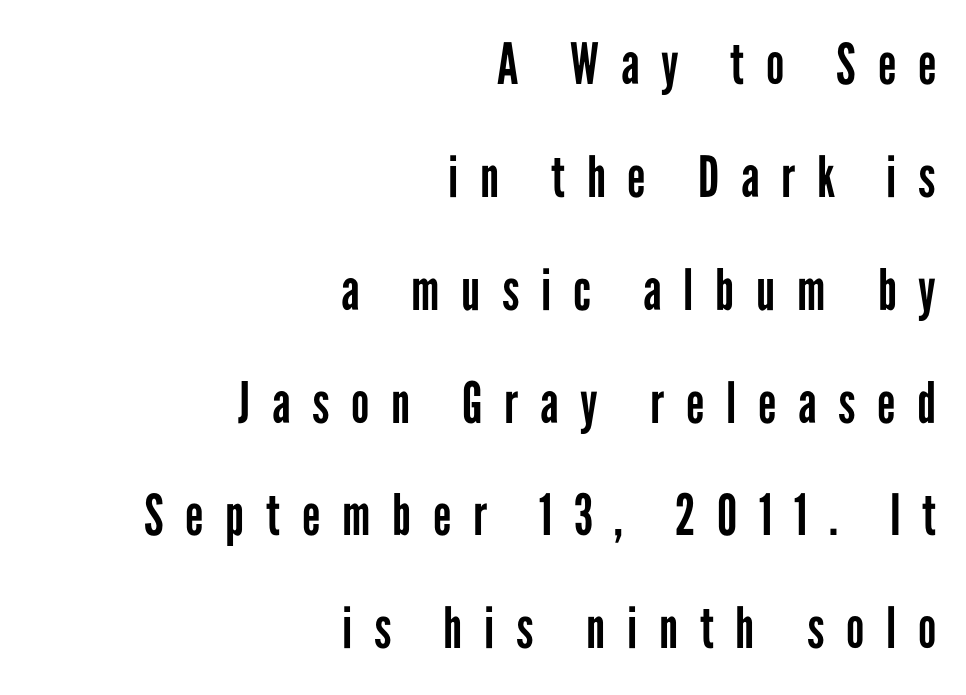
Airy leading. Any mark beneath the type? The region is blank. These lines are set flush right with a ragged left edge. Is the type heavy? It reads as light-to-regular instead. Proportional: the letters do not fall into vertical columns.
